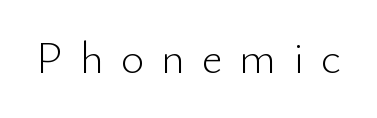
A roman cut, with each character standing at attention. Observe the wide spacing: letters keep a clear distance from each other. These lines are rendered in a variable-pitch font. Unmarked baselines from the first word to the last. A sans-serif font was chosen for this passage. Weight: in the light-to-regular range.
